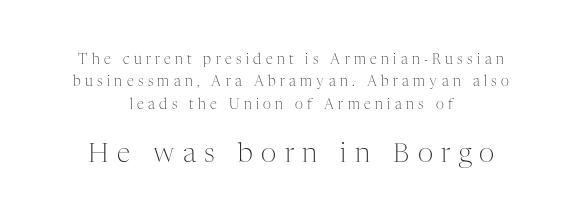
{"italic": "no", "bold": "no", "underline": "no", "align": "center", "line_spacing": "normal", "line_spacing_ratio": 1.59, "letter_spacing": "wide", "letter_spacing_em": 0.31, "larger_block": "second", "size_ratio": 1.93, "glyph_px": 27}
